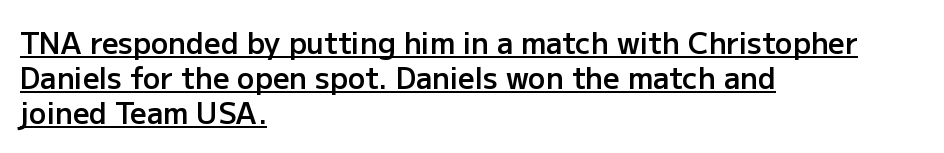
Q: Is the text bold? A: Semi-bold.
Q: Is the text italic (slanted)? A: No, it is upright.
Q: Is the typeface a serif or a sans-serif typeface? A: Sans-serif.
Q: Is the text underlined? A: Yes.
Q: How is the paragraph aligned? A: Left-aligned.
Q: Is the spacing between letters normal or unusually wide? A: Normal.
Q: Width (condensed, normal, or wide)? A: Normal.
Q: Stroke contrast? A: Low.
Q: x-height? A: Medium.
Q: Monospaced? A: No.
